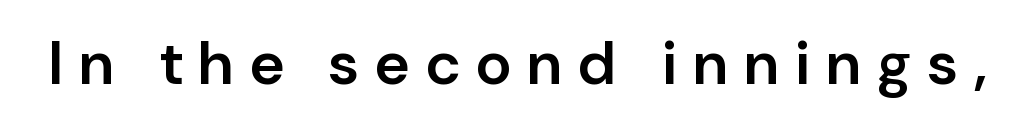
The image shows 61 px semibold sans-serif type, upright; set unusually wide letter spacing (+0.27 em), not underlined; low stroke contrast and a medium x-height.
